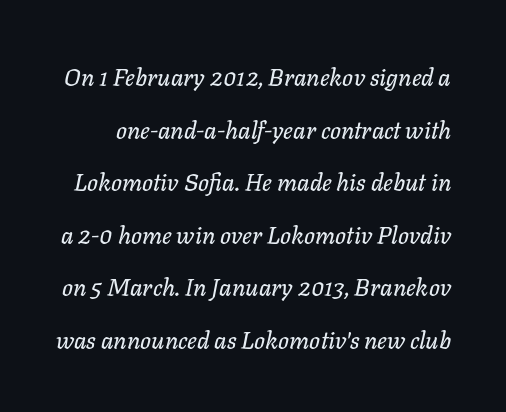
{"italic": "yes", "lean": "right", "slant_degrees": 11, "underline": "no", "line_spacing": "loose", "line_spacing_ratio": 2.19, "letter_spacing": "normal", "letter_spacing_em": 0.0, "glyph_px": 24}
